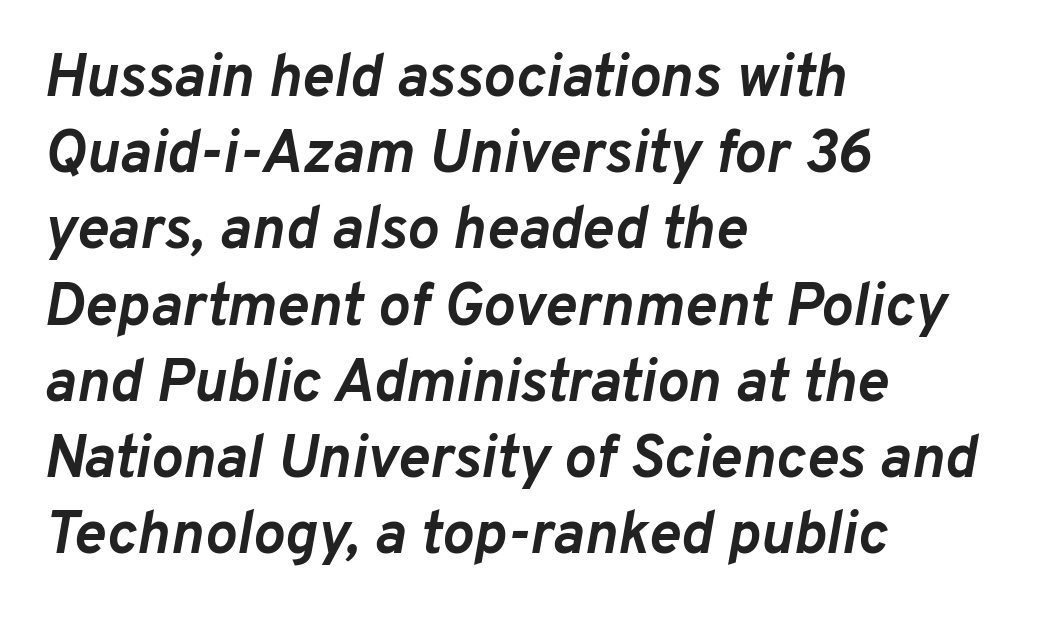
Q: Is the text bold? A: Yes.
Q: Is the text italic (slanted)? A: Yes, it leans right by about 10 degrees.
Q: Is the text underlined? A: No.
Q: How is the paragraph aligned? A: Left-aligned.
Q: Is the spacing between letters normal or unusually wide? A: Normal.
Q: Is the spacing between lines tight, normal or loose? A: Normal.
Q: Width (condensed, normal, or wide)? A: Normal.
Q: Stroke contrast? A: Low.
Q: x-height? A: Medium.
Q: Monospaced? A: No.
